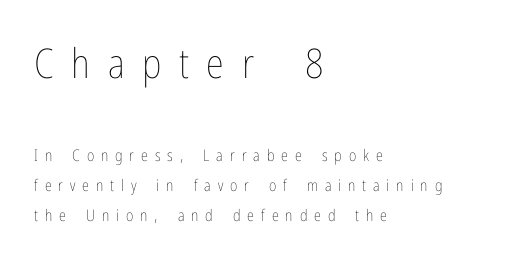
The image shows 41 px thin, condensed type, upright; set left-aligned, line spacing 1.87x, unusually wide letter spacing (+0.43 em), not underlined; the first (top) block is 2.56x larger; low stroke contrast and a medium x-height.
